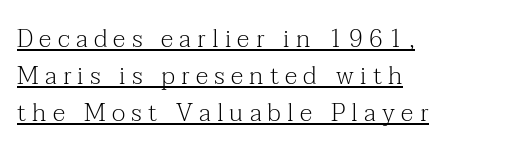
The letters look calm and open, with moderate or lighter stems. Quick note: interline space is typical. The rendered words wear a rule along their underside. The setting favours the left margin, as ordinary paragraphs usually do.
